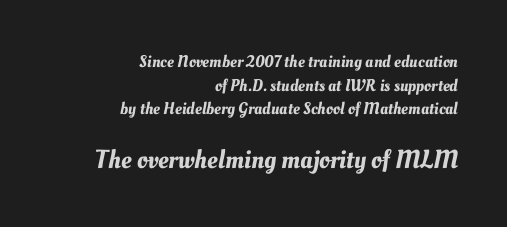
The image shows 26 px text type; set right-aligned, normal line spacing (1.39x), normal letter spacing, not underlined; the second (bottom) block is 1.53x larger.
